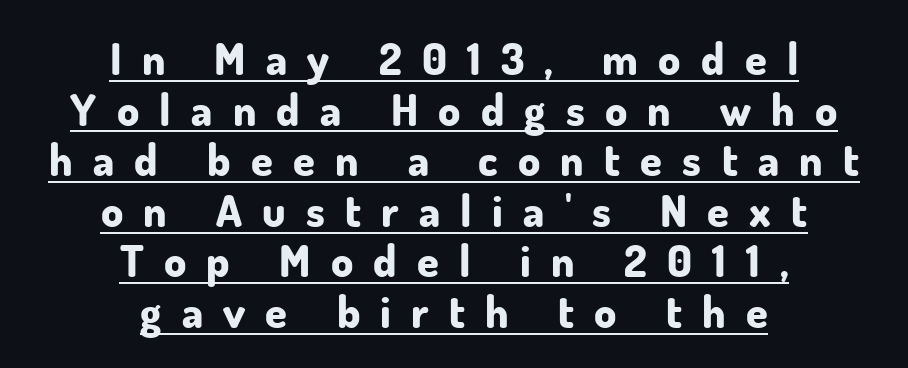
The image shows 44 px bold sans-serif type, upright; set centered, tight line spacing (1.15x), unusually wide letter spacing (+0.46 em), underlined; low stroke contrast and a small x-height.
